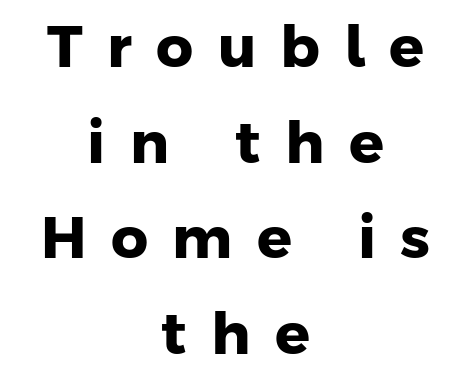
Centered paragraph, ragged on both sides. Underline: absent. Proportional: the letters do not fall into vertical columns. How are the letters spaced? Widely, with obvious added tracking. The rows are spaced the way most documents space them. Pretty heavy lettering here — definitely bold.
